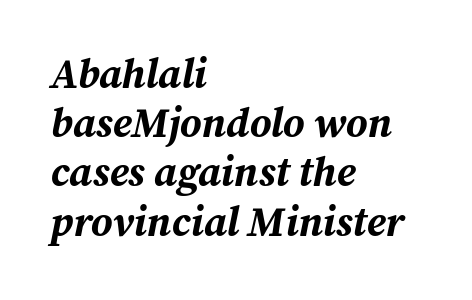
The image shows 41 px bold type, italic (leaning right); set left-aligned, line spacing 1.2x, normal letter spacing, not underlined; medium stroke contrast and a medium x-height.
